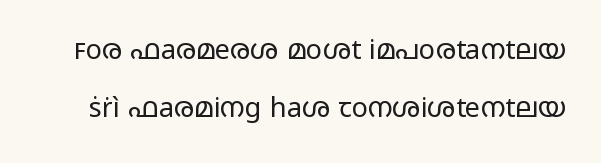
{"italic": "no", "bold": "no", "underline": "no", "line_spacing": "loose", "line_spacing_ratio": 2.13, "letter_spacing": "normal", "letter_spacing_em": 0.0, "glyph_px": 27}
